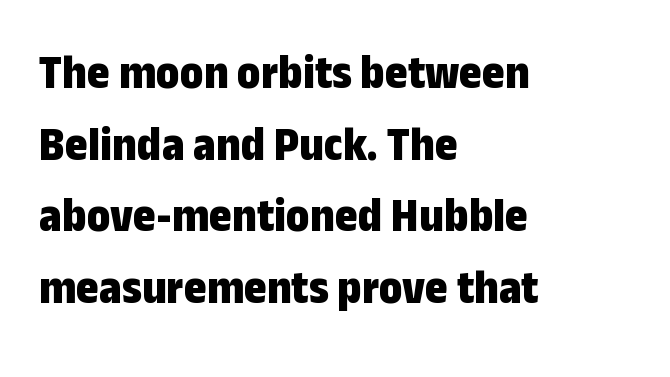
{"serif": "no", "italic": "no", "bold": "yes", "weight": "bold", "width": "condensed", "stroke_contrast": "low", "x_height": "medium", "monospaced": "no", "underline": "no", "align": "left", "line_spacing": "normal", "line_spacing_ratio": 1.46, "letter_spacing": "normal", "letter_spacing_em": 0.0, "glyph_px": 49}
